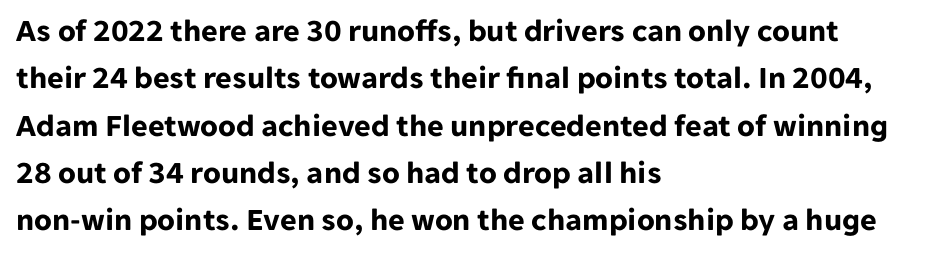
The image shows 32 px bold sans-serif type, upright; set left-aligned, normal line spacing (1.48x), normal letter spacing, not underlined; low stroke contrast and a medium x-height.
